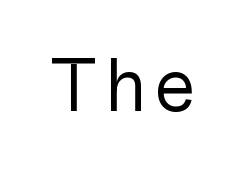
The image shows 75 px regular-weight sans-serif type, upright; set not underlined; low stroke contrast and a medium x-height.
